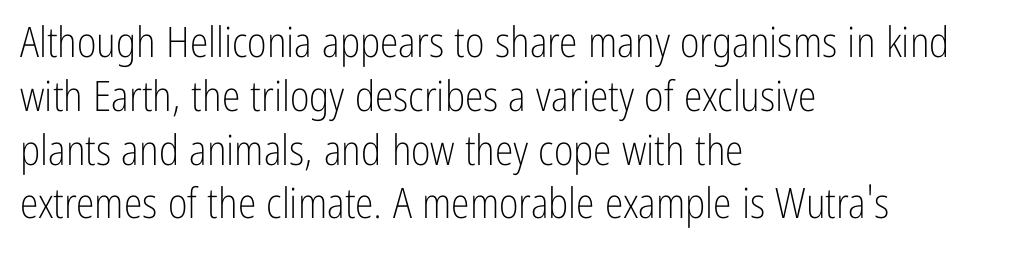
{"serif": "no", "italic": "no", "bold": "no", "weight": "light", "width": "condensed", "stroke_contrast": "low", "x_height": "medium", "monospaced": "no", "underline": "no", "align": "left", "line_spacing": "normal", "line_spacing_ratio": 1.28, "letter_spacing": "normal", "letter_spacing_em": 0.0, "glyph_px": 42}
